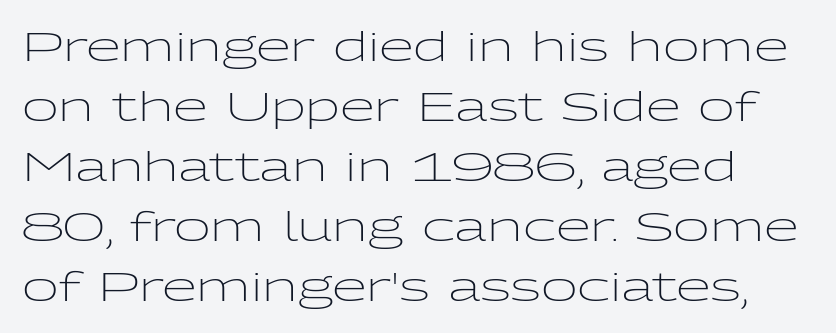
These lines were composed using upright roman letters. Check under the words: just untouched page. The passage shown is typed in a proportional face where columns would drift. Are there feet on the stems? There aren't — it's a sans.
